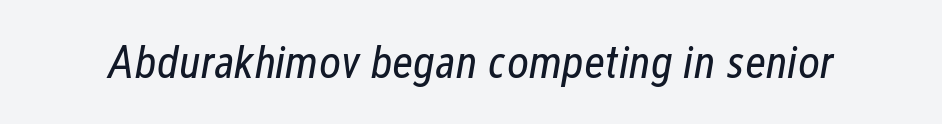
The image shows 47 px regular-weight, condensed type, italic (leaning right); set normal letter spacing, not underlined; low stroke contrast and a medium x-height.
